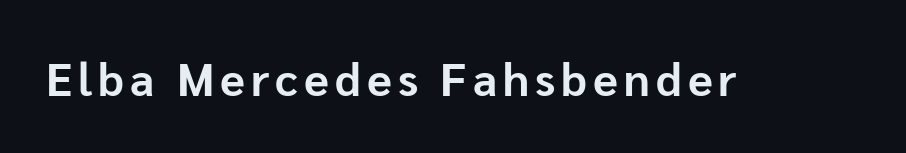
Every stem runs plumb, perpendicular to the baseline. Its strokes are broad and dark, the hallmark of bold type. What kind of face is this? One without serifs — a sans. Type without underlining.
